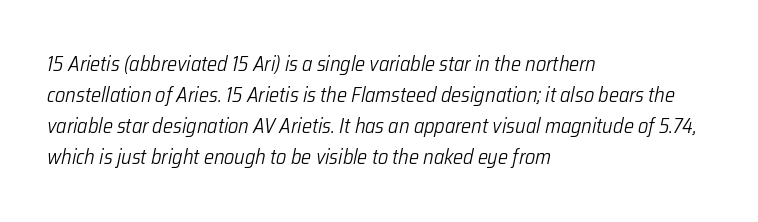
{"italic": "yes", "lean": "right", "slant_degrees": 12, "bold": "no", "underline": "no", "align": "left", "line_spacing": "normal", "line_spacing_ratio": 1.48, "letter_spacing": "normal", "letter_spacing_em": 0.0, "glyph_px": 21}
